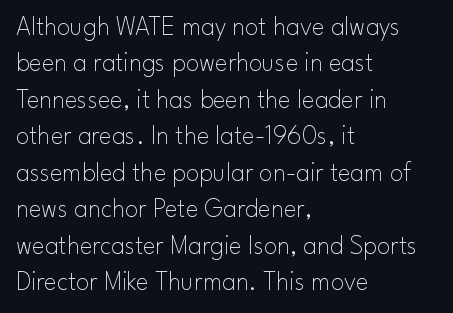
Upright lettering throughout. Reading down the column, the eye jumps a familiar distance to each next line. The typesetting does not lean heavy: it is not bold. Horizontal alignment here is leftward, the default for most running prose. The space directly below the letters is spotless. Glyph-to-glyph distance matches everyday printed text.
